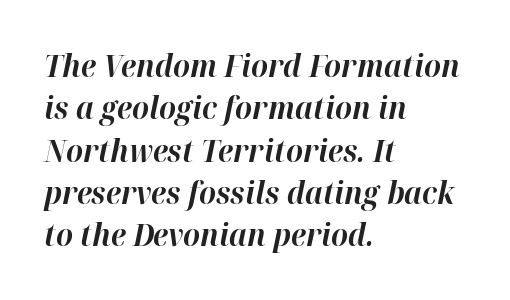
Q: Is the text bold? A: Yes.
Q: Is the text italic (slanted)? A: Yes, it leans right by about 12 degrees.
Q: Is the text underlined? A: No.
Q: How is the paragraph aligned? A: Left-aligned.
Q: Is the spacing between letters normal or unusually wide? A: Normal.
Q: Is the spacing between lines tight, normal or loose? A: Normal.
Q: Width (condensed, normal, or wide)? A: Normal.
Q: Stroke contrast? A: High.
Q: x-height? A: Medium.
Q: Monospaced? A: No.
